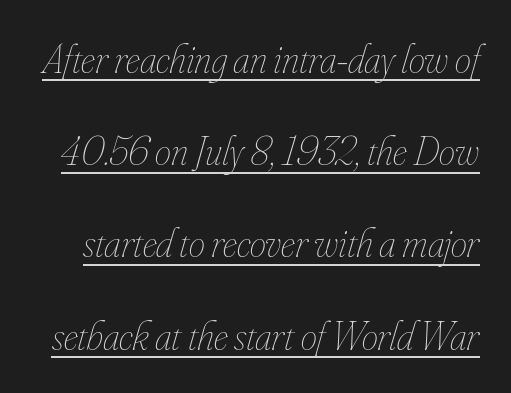
Q: Is the text bold? A: No.
Q: Is the text italic (slanted)? A: Yes, it leans right by about 16 degrees.
Q: Is the text underlined? A: Yes.
Q: Is the spacing between letters normal or unusually wide? A: Normal.
Q: Is the spacing between lines tight, normal or loose? A: Loose.
Q: Width (condensed, normal, or wide)? A: Condensed.
Q: Stroke contrast? A: Low.
Q: x-height? A: Small.
Q: Monospaced? A: No.
